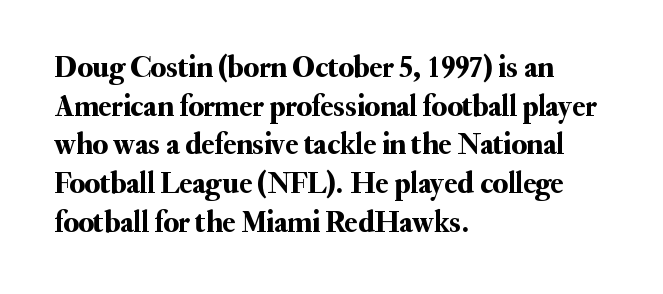
Q: Is the text italic (slanted)? A: No, it is upright.
Q: Is the typeface a serif or a sans-serif typeface? A: Serif.
Q: Is the text underlined? A: No.
Q: How is the paragraph aligned? A: Left-aligned.
Q: Is the spacing between letters normal or unusually wide? A: Normal.
Q: Is the spacing between lines tight, normal or loose? A: Normal.
Q: Width (condensed, normal, or wide)? A: Normal.
Q: Stroke contrast? A: Medium.
Q: x-height? A: Small.
Q: Monospaced? A: No.
